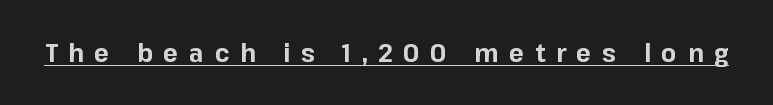
The image shows 25 px bold type, upright; set unusually wide letter spacing (+0.43 em), underlined.
